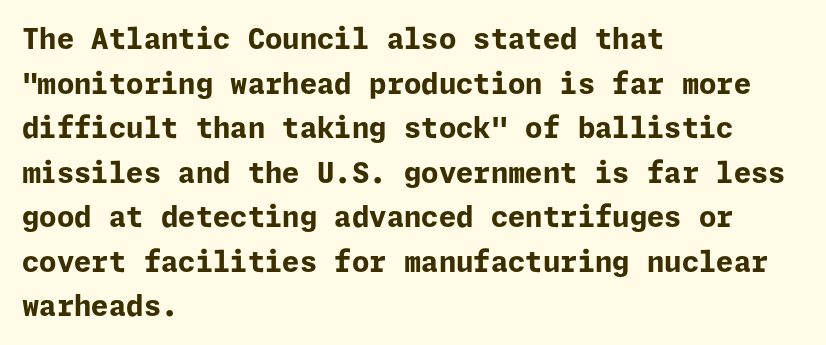
{"serif": "no", "italic": "no", "bold": "yes", "weight": "bold", "width": "normal", "stroke_contrast": "low", "x_height": "medium", "underline": "no", "align": "left", "line_spacing": "normal", "line_spacing_ratio": 1.59, "letter_spacing": "normal", "letter_spacing_em": 0.0, "glyph_px": 28}
